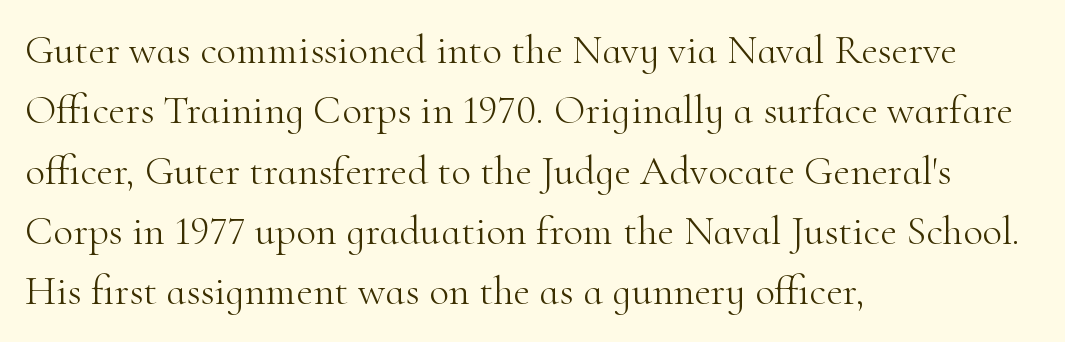
The image shows 41 px light serif type, upright; set left-aligned, normal line spacing (1.47x), normal letter spacing, not underlined; high stroke contrast and a small x-height.
